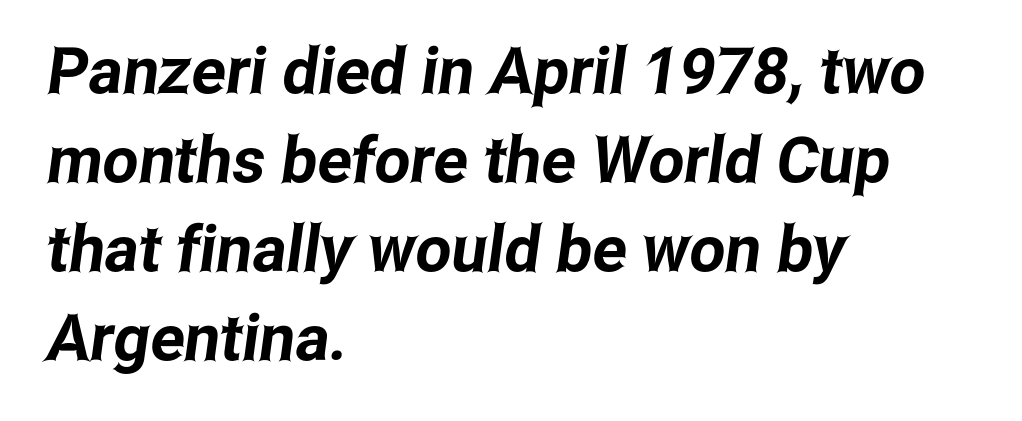
Q: Is the typeface a serif or a sans-serif typeface? A: Sans-serif.
Q: Is the text underlined? A: No.
Q: How is the paragraph aligned? A: Left-aligned.
Q: Is the spacing between letters normal or unusually wide? A: Normal.
Q: Is the spacing between lines tight, normal or loose? A: Normal.
Q: Width (condensed, normal, or wide)? A: Condensed.
Q: Stroke contrast? A: Low.
Q: x-height? A: Medium.
Q: Monospaced? A: No.
